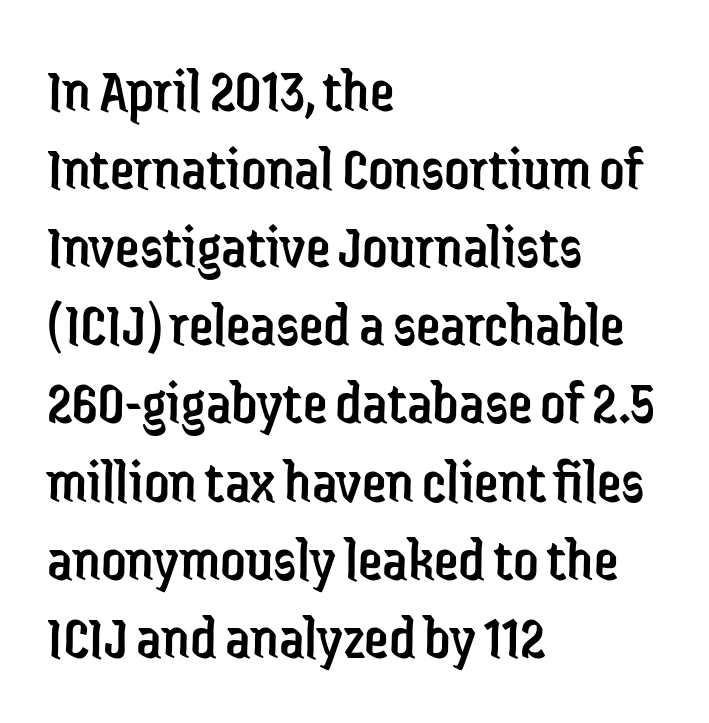
Type without underlining. Which margin do the lines hug? The left one — the right edge is uneven. This is not heavy type; no bold has been used. A sans-serif font was chosen for this passage. Interline gaps are of average width in this sample.
